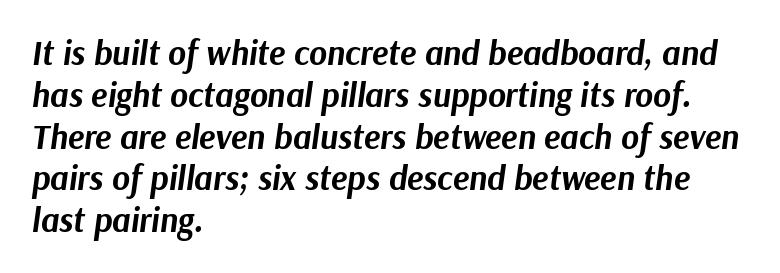
{"italic": "yes", "lean": "right", "slant_degrees": 9, "bold": "yes", "weight": "bold", "width": "normal", "stroke_contrast": "medium", "x_height": "medium", "monospaced": "no", "underline": "no", "align": "left", "line_spacing_ratio": 1.23, "letter_spacing": "normal", "letter_spacing_em": 0.0, "glyph_px": 34}
